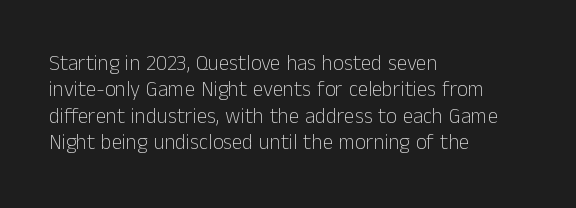
Q: Is the text bold? A: No.
Q: Is the text italic (slanted)? A: No, it is upright.
Q: Is the text underlined? A: No.
Q: How is the paragraph aligned? A: Left-aligned.
Q: Is the spacing between letters normal or unusually wide? A: Normal.
Q: Is the spacing between lines tight, normal or loose? A: Normal.
